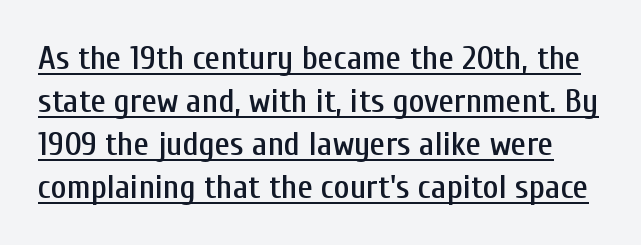
{"serif": "no", "italic": "no", "width": "condensed", "stroke_contrast": "low", "x_height": "medium", "monospaced": "no", "underline": "yes", "line_spacing": "normal", "line_spacing_ratio": 1.26, "letter_spacing": "normal", "letter_spacing_em": 0.0, "glyph_px": 34}
